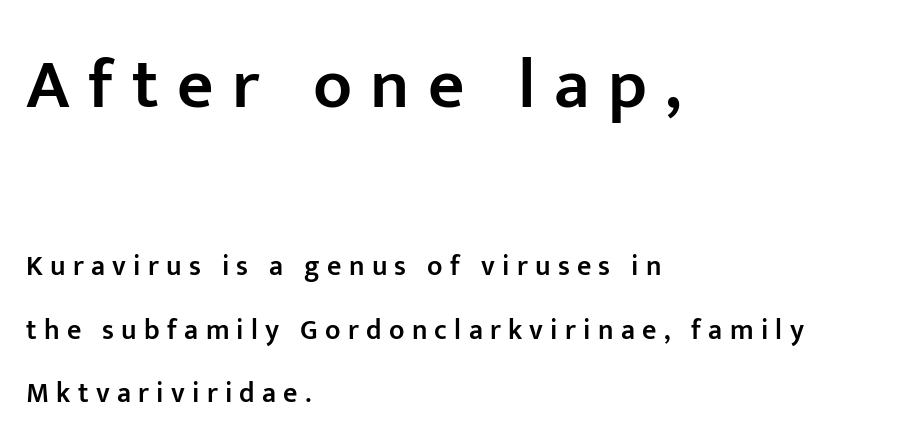
The image shows 71 px semibold sans-serif type, upright; set left-aligned, loose line spacing (2.26x), unusually wide letter spacing (+0.26 em), not underlined; the first (top) block is 2.54x larger; low stroke contrast and a medium x-height.
